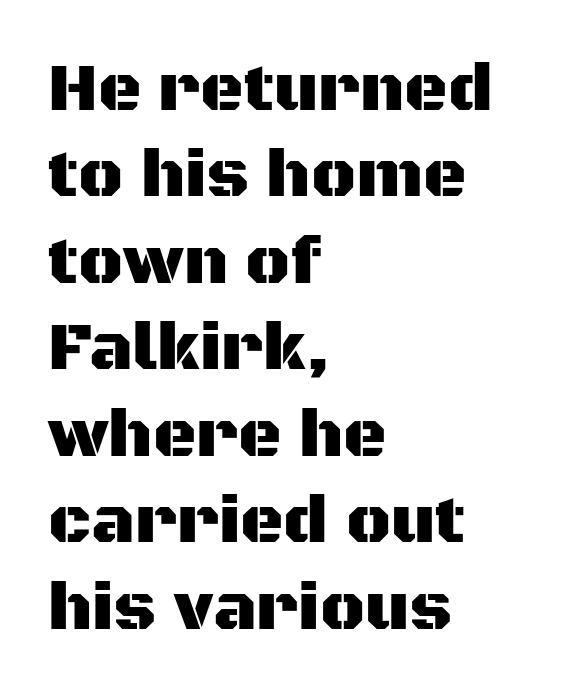
{"serif": "no", "italic": "no", "width": "normal", "stroke_contrast": "medium", "x_height": "large", "monospaced": "no", "underline": "no", "align": "left", "line_spacing": "normal", "line_spacing_ratio": 1.29, "letter_spacing": "normal", "letter_spacing_em": 0.0, "glyph_px": 67}
